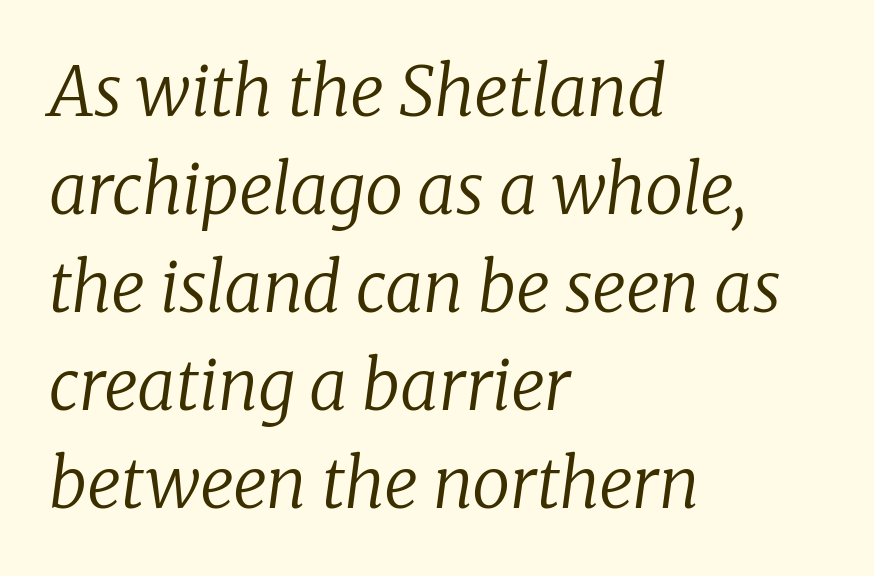
Q: Is the text bold? A: No.
Q: Is the text italic (slanted)? A: Yes, it leans right by about 8 degrees.
Q: Is the typeface a serif or a sans-serif typeface? A: Serif.
Q: Is the text underlined? A: No.
Q: How is the paragraph aligned? A: Left-aligned.
Q: Is the spacing between letters normal or unusually wide? A: Normal.
Q: Is the spacing between lines tight, normal or loose? A: Normal.
Q: Width (condensed, normal, or wide)? A: Normal.
Q: Stroke contrast? A: Low.
Q: x-height? A: Medium.
Q: Monospaced? A: No.
